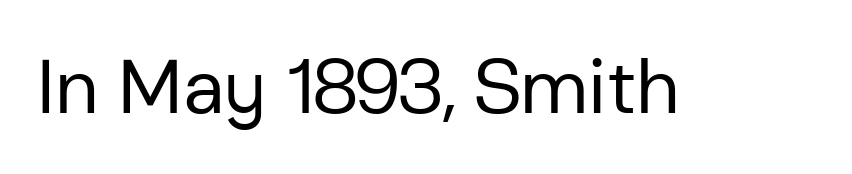
Q: Is the text bold? A: No.
Q: Is the text italic (slanted)? A: No, it is upright.
Q: Is the typeface a serif or a sans-serif typeface? A: Sans-serif.
Q: Is the text underlined? A: No.
Q: Is the spacing between letters normal or unusually wide? A: Normal.
Q: Width (condensed, normal, or wide)? A: Normal.
Q: Stroke contrast? A: Low.
Q: x-height? A: Medium.
Q: Monospaced? A: No.
